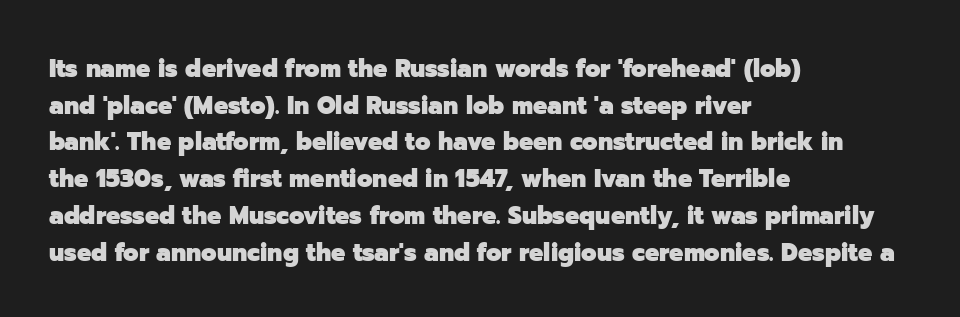
{"italic": "no", "bold": "yes", "underline": "no", "align": "left", "line_spacing": "normal", "line_spacing_ratio": 1.47, "letter_spacing": "normal", "letter_spacing_em": 0.0, "glyph_px": 25}
